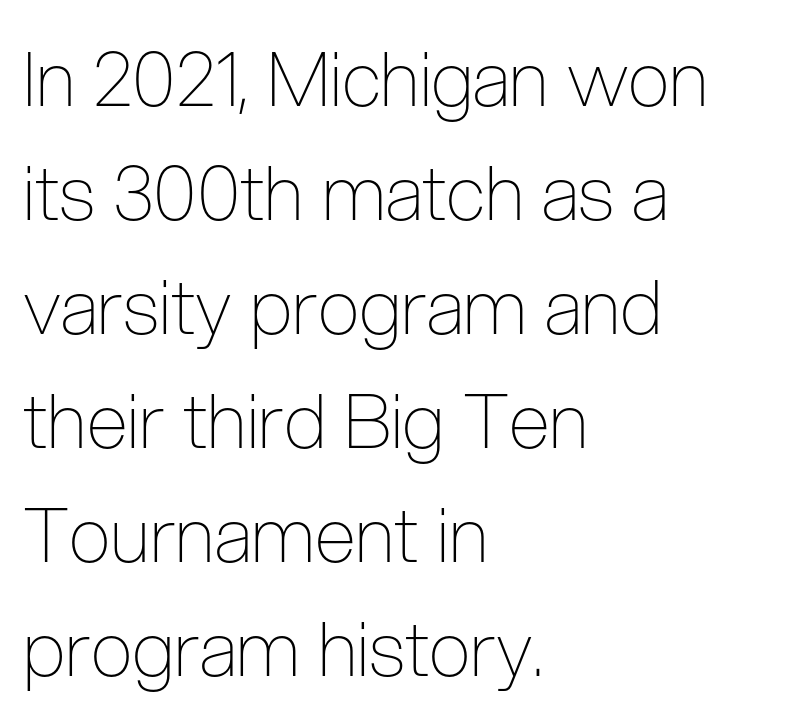
The image shows 75 px thin, condensed sans-serif type, upright; set left-aligned, normal line spacing (1.52x), normal letter spacing, not underlined; low stroke contrast and a medium x-height.
